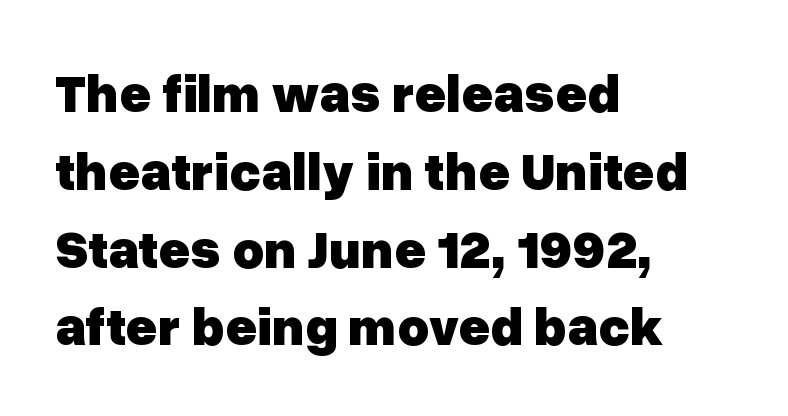
Q: Is the text bold? A: Yes.
Q: Is the text italic (slanted)? A: No, it is upright.
Q: Is the typeface a serif or a sans-serif typeface? A: Sans-serif.
Q: Is the text underlined? A: No.
Q: How is the paragraph aligned? A: Left-aligned.
Q: Is the spacing between letters normal or unusually wide? A: Normal.
Q: Is the spacing between lines tight, normal or loose? A: Normal.
Q: Width (condensed, normal, or wide)? A: Normal.
Q: Stroke contrast? A: Low.
Q: x-height? A: Medium.
Q: Monospaced? A: No.
